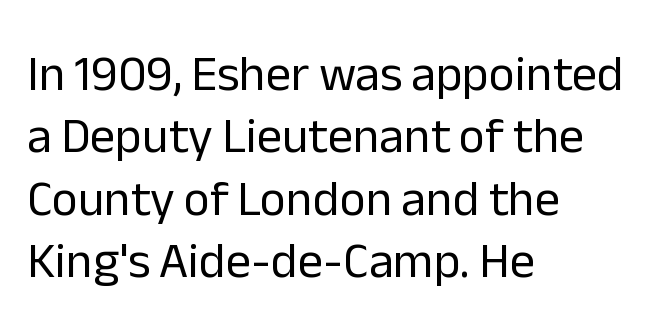
Q: Is the text bold? A: No.
Q: Is the text italic (slanted)? A: No, it is upright.
Q: Is the typeface a serif or a sans-serif typeface? A: Sans-serif.
Q: Is the text underlined? A: No.
Q: How is the paragraph aligned? A: Left-aligned.
Q: Is the spacing between letters normal or unusually wide? A: Normal.
Q: Is the spacing between lines tight, normal or loose? A: Normal.
Q: Width (condensed, normal, or wide)? A: Normal.
Q: Stroke contrast? A: Low.
Q: x-height? A: Medium.
Q: Monospaced? A: No.
